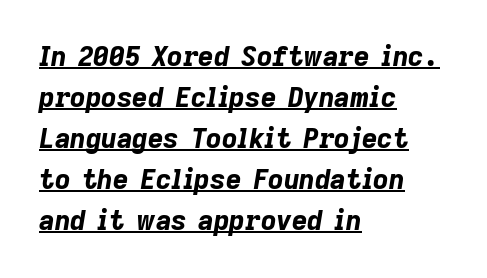
Does the leading feel generous? No, just average. Caption: lettering with a line underneath. The whole block is typeset with a tilt. This rendering leaves character spacing at its baseline value.
